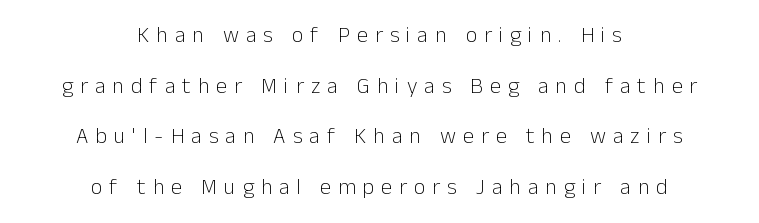
Q: Is the text bold? A: No.
Q: Is the text italic (slanted)? A: No, it is upright.
Q: Is the text underlined? A: No.
Q: How is the paragraph aligned? A: Centered.
Q: Is the spacing between letters normal or unusually wide? A: Unusually wide.
Q: Is the spacing between lines tight, normal or loose? A: Loose.
